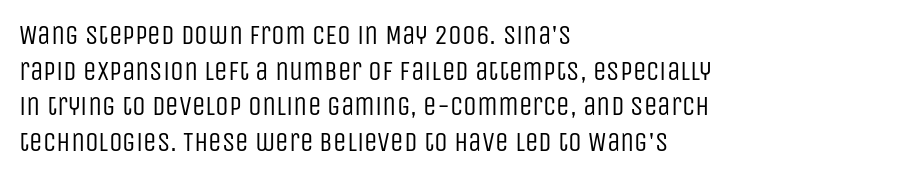
Q: Is the text bold? A: No.
Q: Is the text italic (slanted)? A: No, it is upright.
Q: Is the text underlined? A: No.
Q: How is the paragraph aligned? A: Left-aligned.
Q: Is the spacing between letters normal or unusually wide? A: Normal.
Q: Is the spacing between lines tight, normal or loose? A: Normal.
